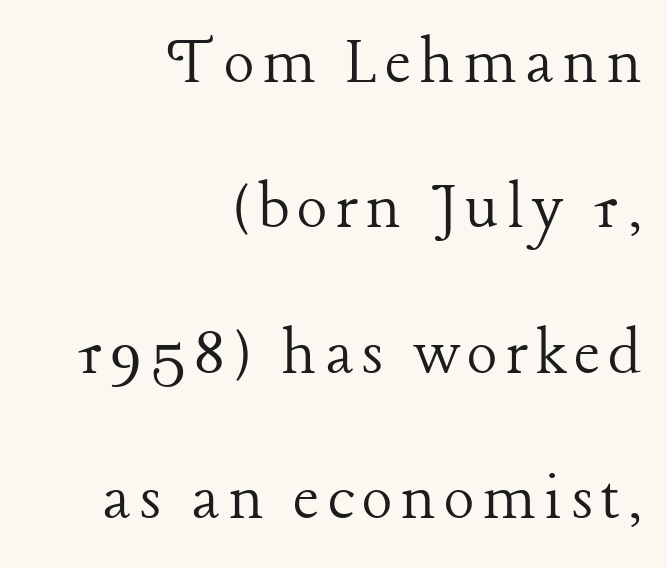
The image shows 72 px light serif type, upright; set right-aligned, loose line spacing (2.02x), not underlined; low stroke contrast and a medium x-height.
